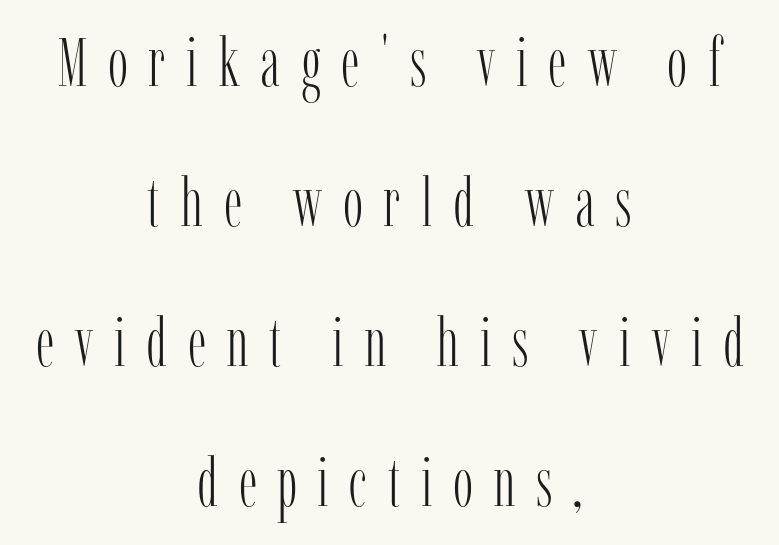
Teacher's note: observe the equal gaps on both sides — that is centered alignment. Letters rest on an invisible, unmarked baseline. These lines are composed in type with serifs. A light-to-regular cut is what we see here.
